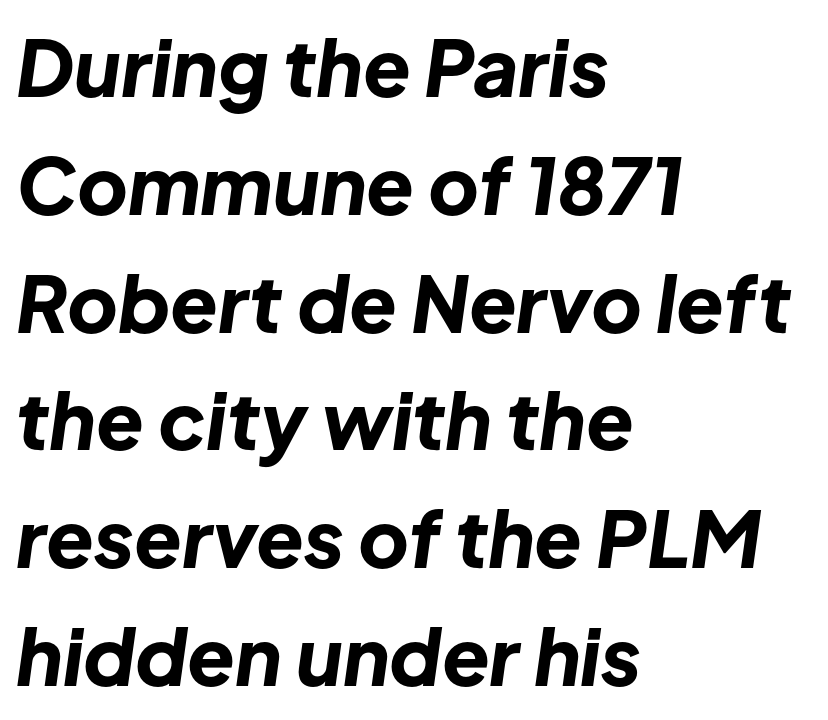
Q: Is the text bold? A: Yes.
Q: Is the text italic (slanted)? A: Yes, it leans right by about 8 degrees.
Q: Is the text underlined? A: No.
Q: How is the paragraph aligned? A: Left-aligned.
Q: Is the spacing between letters normal or unusually wide? A: Normal.
Q: Is the spacing between lines tight, normal or loose? A: Normal.
Q: Width (condensed, normal, or wide)? A: Normal.
Q: Stroke contrast? A: Low.
Q: x-height? A: Medium.
Q: Monospaced? A: No.
